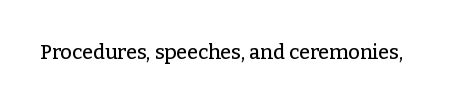
{"italic": "no", "underline": "no", "letter_spacing": "normal", "letter_spacing_em": 0.0, "glyph_px": 20}
